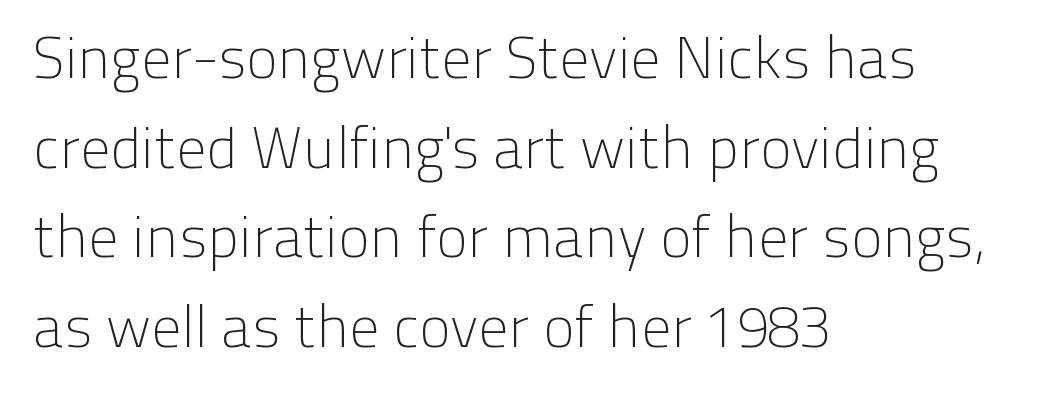
Spacing verdict: proportional, widths tailored to each character. The baseline area is clear. The setting favours the left margin, as ordinary paragraphs usually do. Serif or sans? Sans — the stroke terminals are bare.
